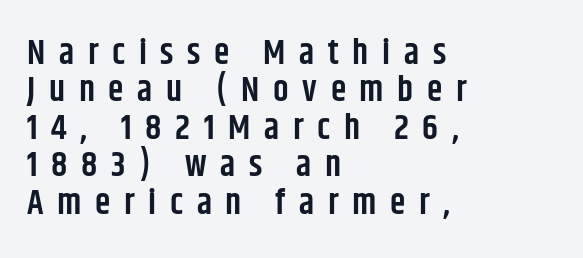
Typographically, this falls in the sans-serif category. These lines are rendered in a variable-pitch font. The rendering inserts visible extra space after every character. The lines are quadded left. Horizontal bands of white between lines are thin slivers.
